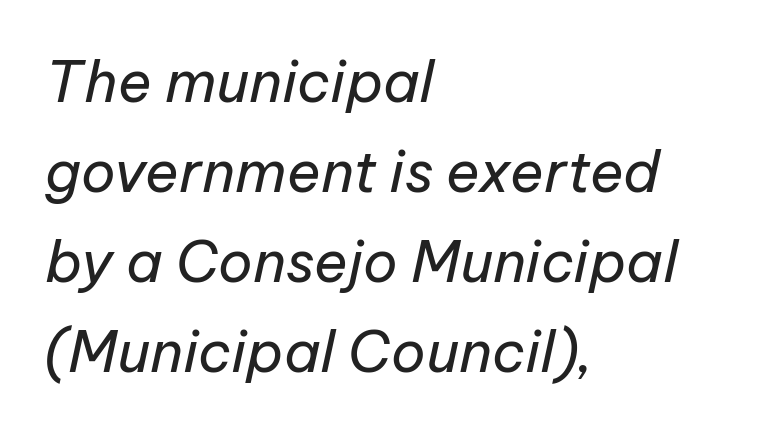
Casual observation: everything's shoved over to the left. You could call the tracking neutral — neither tight nor loose. Rows of type keep a routine distance in the vertical direction. Note the varied advance widths — an 'i' is clearly narrower than an 'm'. The gap between lines stays unmarked. Does the lettering tilt? It does — this is italic.
